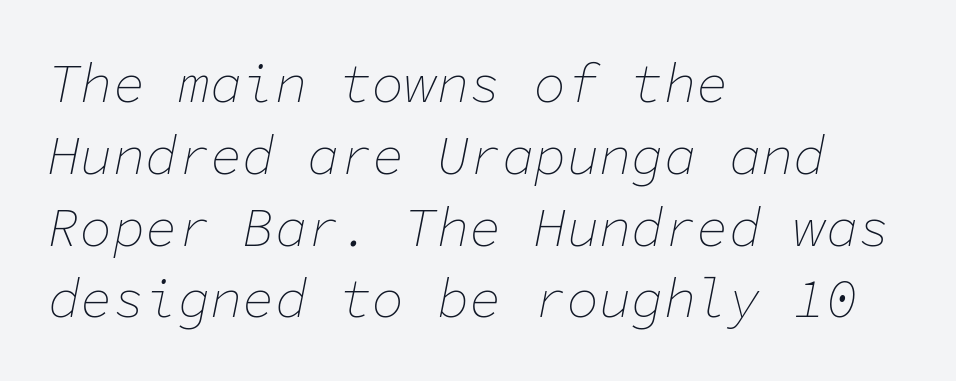
{"italic": "yes", "lean": "right", "slant_degrees": 11, "bold": "no", "weight": "thin", "width": "normal", "stroke_contrast": "low", "x_height": "medium", "monospaced": "yes", "underline": "no", "align": "left", "line_spacing": "normal", "line_spacing_ratio": 1.33, "letter_spacing": "normal", "letter_spacing_em": 0.0, "glyph_px": 54}
